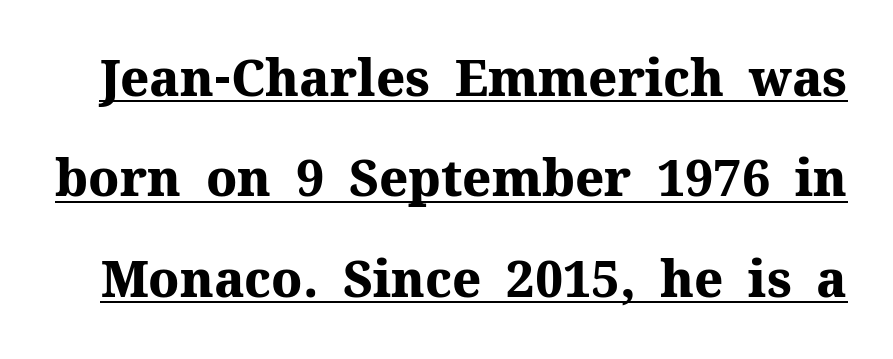
This is underlined copy, the kind a proofreader might mark for attention. These lines keep a tight, regular rhythm from letter to letter. The font family rendered here belongs to the serif group. Here the designer chose a conventional face with non-uniform glyph widths. Notice the wide empty band between every row — that's loose leading.
